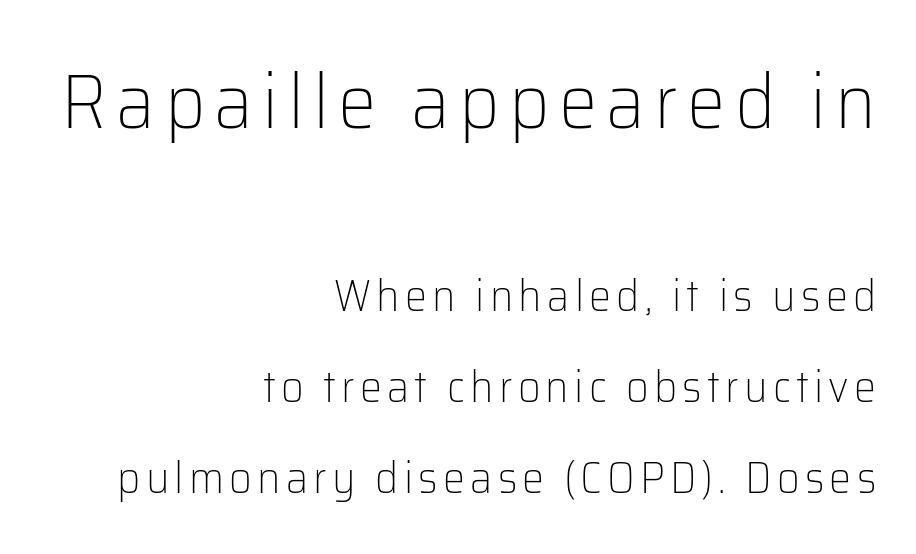
Q: Is the text bold? A: No.
Q: Is the text italic (slanted)? A: No, it is upright.
Q: Is the typeface a serif or a sans-serif typeface? A: Sans-serif.
Q: Is the text underlined? A: No.
Q: How is the paragraph aligned? A: Right-aligned.
Q: Is the spacing between lines tight, normal or loose? A: Loose.
Q: Which block of text is set in a larger size, the first (top) or the second (bottom)? A: The first (top) one.
Q: Width (condensed, normal, or wide)? A: Normal.
Q: Stroke contrast? A: Low.
Q: x-height? A: Medium.
Q: Monospaced? A: No.
